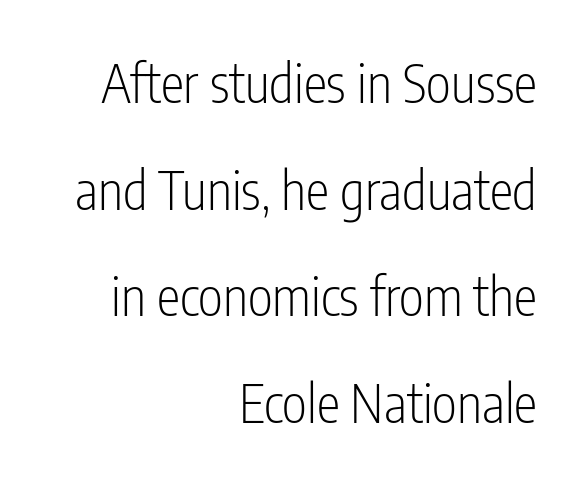
{"serif": "no", "italic": "no", "bold": "no", "weight": "light", "width": "condensed", "stroke_contrast": "low", "x_height": "medium", "monospaced": "no", "underline": "no", "align": "right", "line_spacing": "loose", "line_spacing_ratio": 2.01, "letter_spacing": "normal", "letter_spacing_em": 0.0, "glyph_px": 53}
